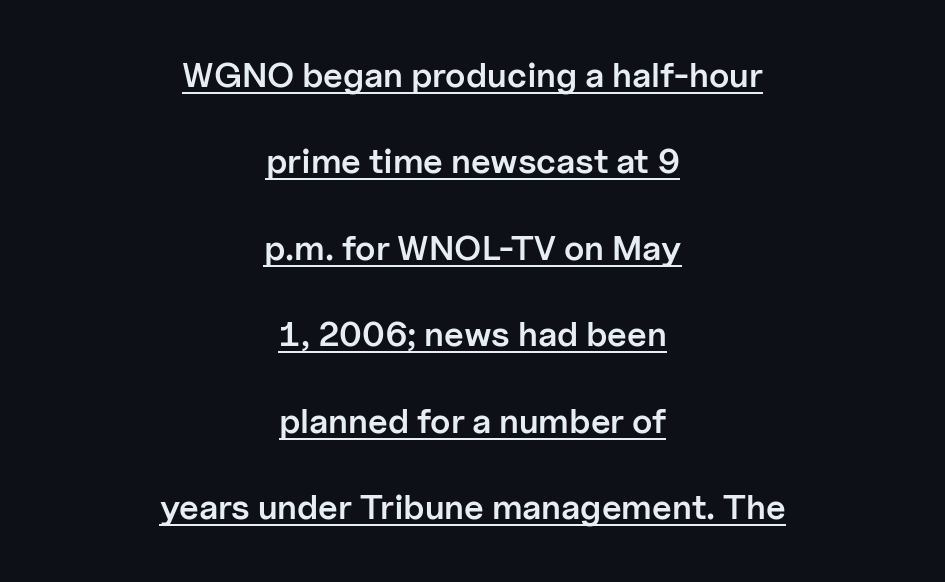
The image shows 35 px semibold sans-serif type, upright; set centered, loose line spacing (2.47x), normal letter spacing, underlined; low stroke contrast and a medium x-height.
